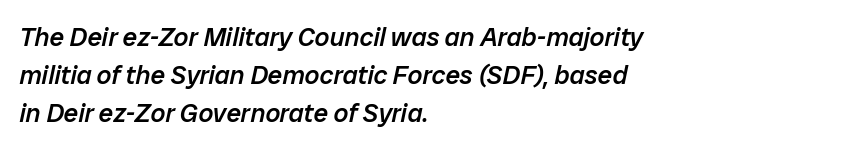
The image shows 26 px text type, italic (leaning right); set left-aligned, normal line spacing (1.47x), normal letter spacing, not underlined.
